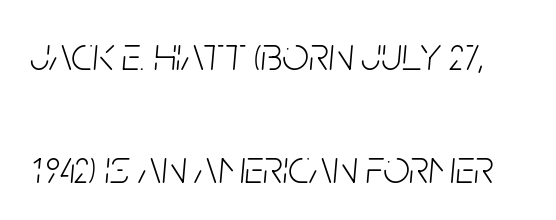
No word sits above an underline. The whole block is typeset with a tilt. Characters follow at the spacing the type designer built in. A typesetter would call this proportional, since set widths differ per character. The typeface has the unassuming heft of standard copy or less. The vertical gap from one line to the next is large.
